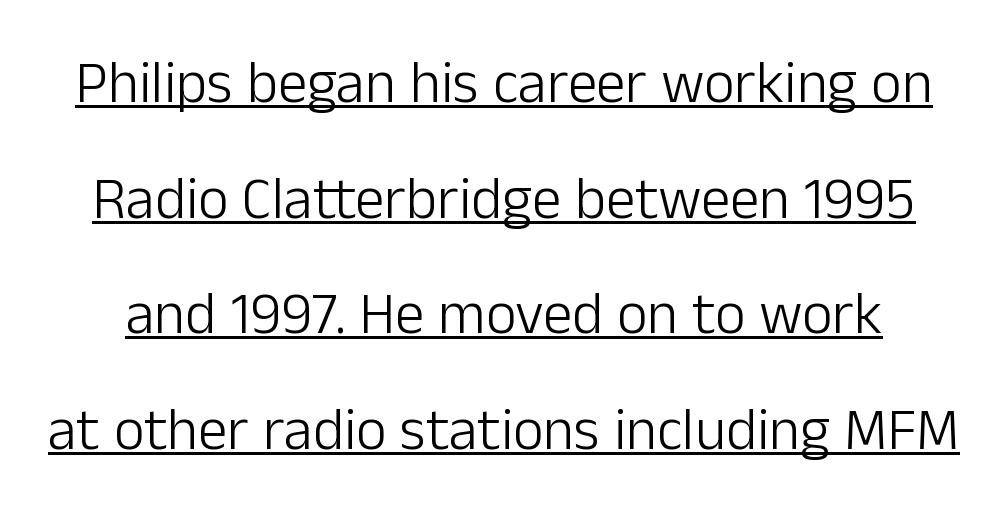
{"serif": "no", "italic": "no", "bold": "no", "weight": "light", "width": "normal", "stroke_contrast": "low", "x_height": "medium", "monospaced": "no", "underline": "yes", "line_spacing": "loose", "line_spacing_ratio": 1.96, "letter_spacing": "normal", "letter_spacing_em": 0.0, "glyph_px": 59}
